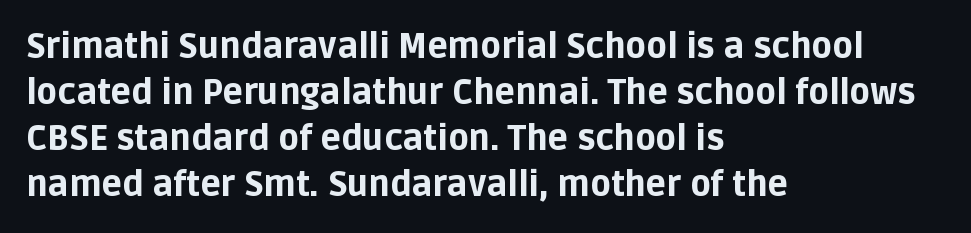
Type style note: lacks serifs. The space beneath each line is pristine and unruled. The face used here is rendered with its standard letterfit. Students, observe: this is what conventionally led text looks like. Leftover space on each line is placed entirely after the last word. A dark, heavy texture on the line: the type is bold.
